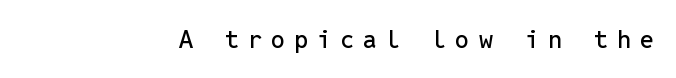
Q: Is the text italic (slanted)? A: No, it is upright.
Q: Is the text underlined? A: No.
Q: Is the spacing between letters normal or unusually wide? A: Unusually wide.
